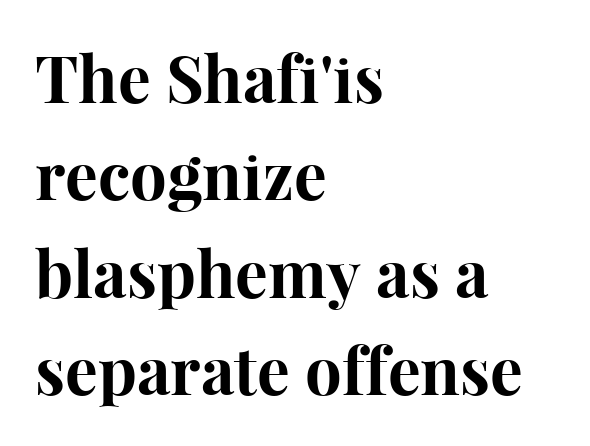
Q: Is the text bold? A: Yes.
Q: Is the text italic (slanted)? A: No, it is upright.
Q: Is the typeface a serif or a sans-serif typeface? A: Serif.
Q: Is the text underlined? A: No.
Q: How is the paragraph aligned? A: Left-aligned.
Q: Is the spacing between letters normal or unusually wide? A: Normal.
Q: Is the spacing between lines tight, normal or loose? A: Normal.
Q: Width (condensed, normal, or wide)? A: Normal.
Q: Stroke contrast? A: High.
Q: x-height? A: Medium.
Q: Monospaced? A: No.
